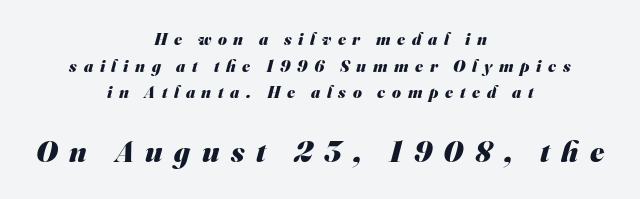
The image shows 30 px heavy sans-serif type; set centered, normal line spacing (1.57x), unusually wide letter spacing (+0.39 em), not underlined; the second (bottom) block is 1.76x larger; medium stroke contrast and a small x-height.
